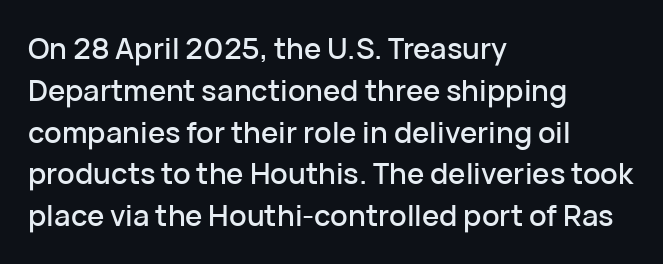
Bare-footed words on every line. You can tell from the bare stems that sans-serif type was used. The type sits square on the baseline with zero lean. You could not count columns in this text — the font is proportionally spaced.
